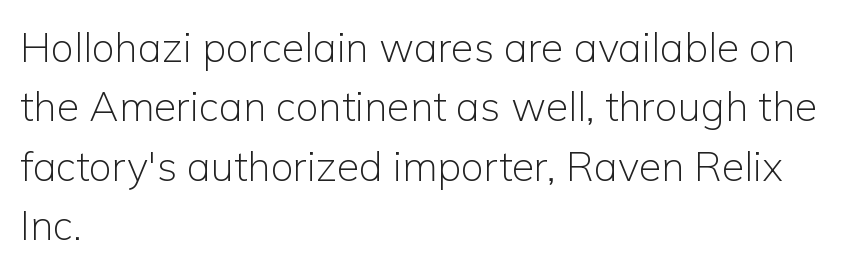
The image shows 41 px light sans-serif type, upright; set left-aligned, normal line spacing (1.45x), normal letter spacing, not underlined; low stroke contrast and a medium x-height.
